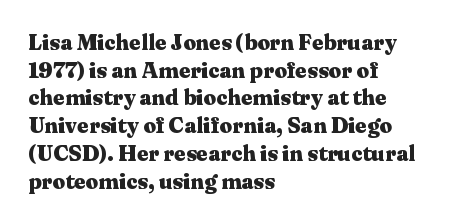
These words are printed bold, with thick strokes throughout. The string is rendered with underlining switched off. What's the leading like? Ordinary, nothing unusual. Tracking value appears to be zero — textbook default spacing. This rendering uses left alignment, leaving the right contour irregular. Every stem runs plumb, perpendicular to the baseline.
